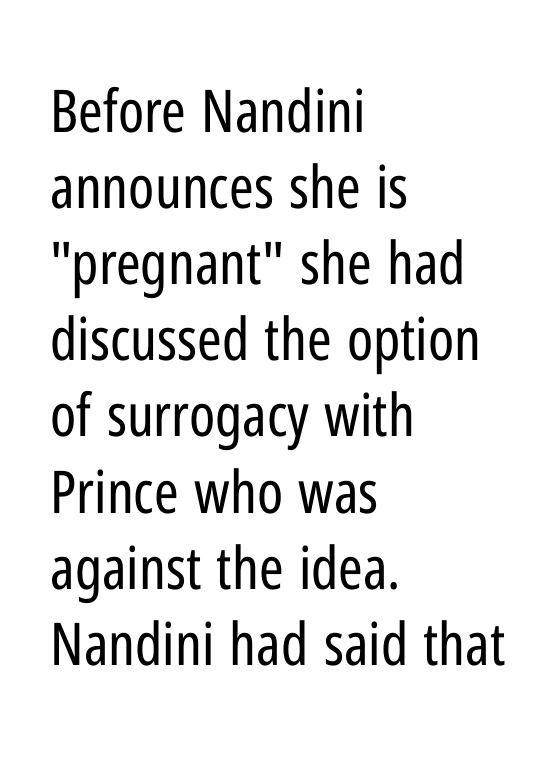
Caption: face not bold, strokes unweighted. A classic flush-left, rag-right setting is used for this passage. Check under the words: just untouched page. A typesetter would call this leading conventional body-copy spacing.
